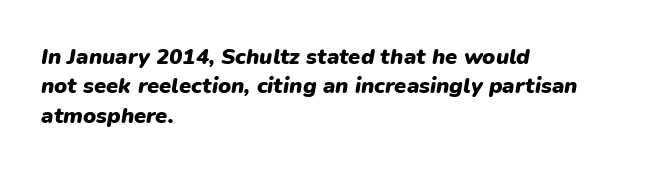
Q: Is the text bold? A: Yes.
Q: Is the text italic (slanted)? A: Yes, it leans right by about 9 degrees.
Q: Is the text underlined? A: No.
Q: How is the paragraph aligned? A: Left-aligned.
Q: Is the spacing between letters normal or unusually wide? A: Normal.
Q: Is the spacing between lines tight, normal or loose? A: Normal.
